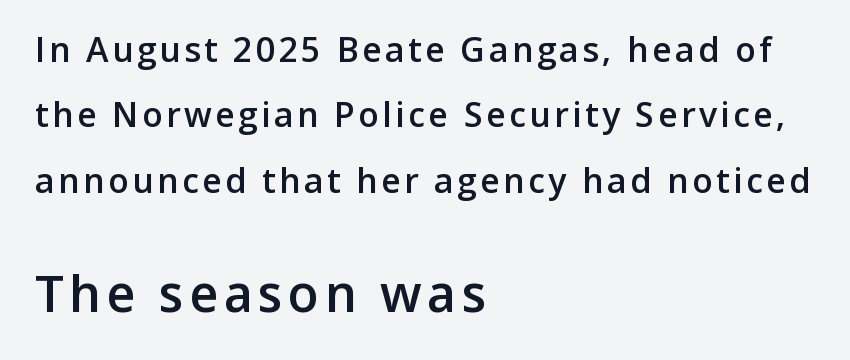
The image shows 51 px semibold sans-serif type, upright; set left-aligned, loose line spacing (1.92x), not underlined; the second (bottom) block is 1.5x larger; low stroke contrast and a medium x-height.
